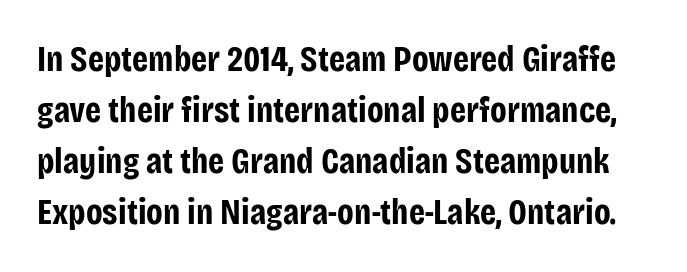
No feet cap the strokes, marking this as sans-serif type. Vertical strokes here are truly vertical. Note the varied advance widths — an 'i' is clearly narrower than an 'm'. Check the space under the baseline: it is left empty. Typographic density is high because the face is bold. There is no visible air inserted between adjacent glyphs.
